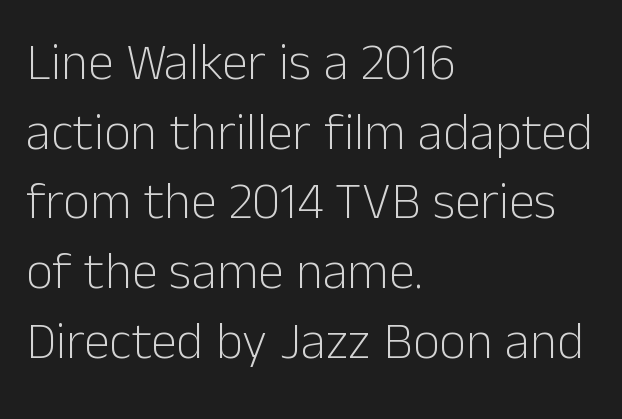
The strokes carry an ordinary text weight at most. Think of a printed novel: that variable character pitch is what you see here. Designer's note — italics off, roman on. This block has exactly the height ordinary leading produces. No feet cap the strokes, marking this as sans-serif type.
